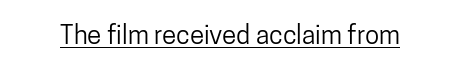
Q: Is the text italic (slanted)? A: No, it is upright.
Q: Is the text underlined? A: Yes.
Q: Is the spacing between letters normal or unusually wide? A: Normal.
